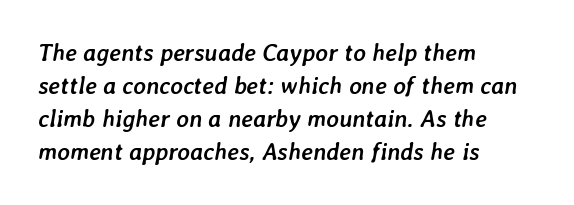
The image shows 24 px bold type, italic (leaning right); set left-aligned, normal line spacing (1.38x), normal letter spacing, not underlined.
